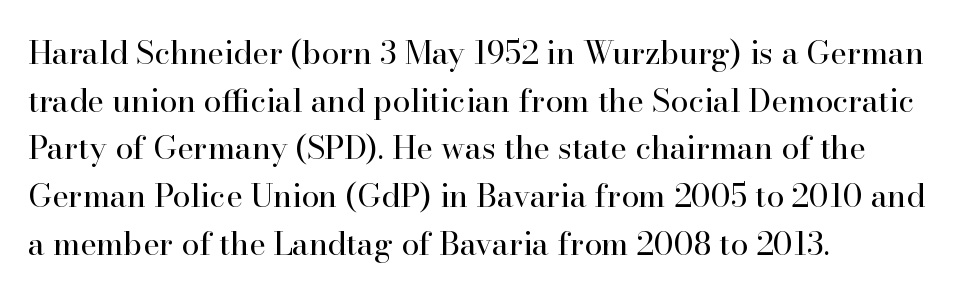
Q: Is the text bold? A: No.
Q: Is the text italic (slanted)? A: No, it is upright.
Q: Is the typeface a serif or a sans-serif typeface? A: Serif.
Q: Is the text underlined? A: No.
Q: How is the paragraph aligned? A: Left-aligned.
Q: Is the spacing between letters normal or unusually wide? A: Normal.
Q: Is the spacing between lines tight, normal or loose? A: Normal.
Q: Width (condensed, normal, or wide)? A: Normal.
Q: Stroke contrast? A: High.
Q: x-height? A: Small.
Q: Monospaced? A: No.
